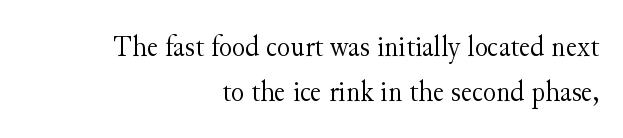
The image shows 31 px light serif type, upright; set right-aligned, normal line spacing (1.45x), normal letter spacing, not underlined; medium stroke contrast and a small x-height.
